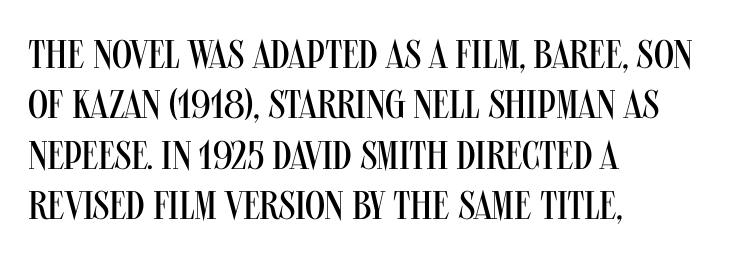
{"serif": "no", "italic": "no", "bold": "no", "weight": "regular", "width": "condensed", "stroke_contrast": "medium", "x_height": "large", "monospaced": "no", "underline": "no", "align": "left", "line_spacing": "normal", "line_spacing_ratio": 1.26, "letter_spacing": "normal", "letter_spacing_em": 0.0, "glyph_px": 40}
